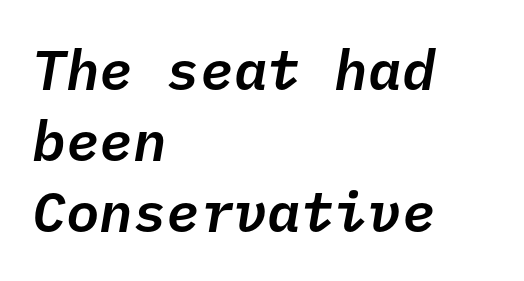
{"italic": "yes", "lean": "right", "slant_degrees": 10, "width": "normal", "stroke_contrast": "low", "x_height": "medium", "monospaced": "yes", "underline": "no", "align": "left", "line_spacing": "normal", "line_spacing_ratio": 1.27, "letter_spacing": "normal", "letter_spacing_em": 0.0, "glyph_px": 56}
